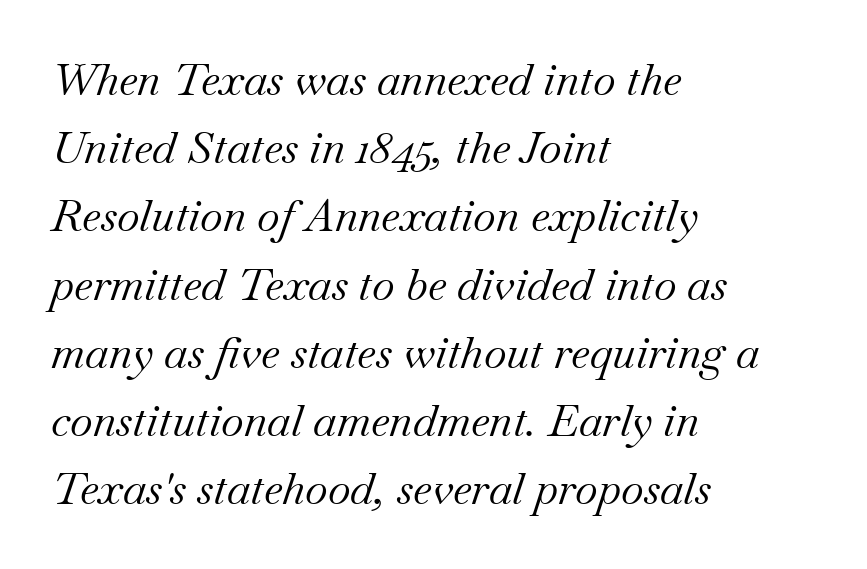
Each letter keeps its own natural width here, so spacing adapts to shape. Line beginnings align vertically; line endings do not. The lettering tilts uniformly, giving the passage an italic look. The space between consecutive lines is moderate. Spacing between characters is what you'd get straight out of the box.
